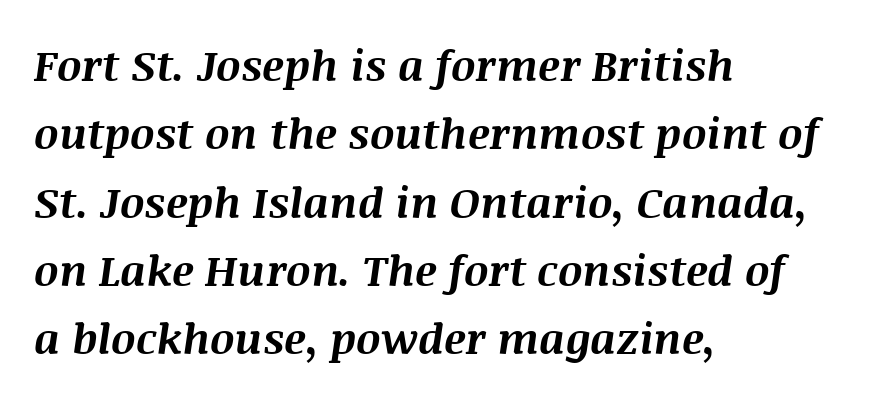
{"italic": "yes", "lean": "right", "slant_degrees": 8, "bold": "yes", "weight": "bold", "width": "normal", "stroke_contrast": "medium", "x_height": "large", "monospaced": "no", "underline": "no", "align": "left", "line_spacing": "normal", "line_spacing_ratio": 1.59, "letter_spacing": "normal", "letter_spacing_em": 0.0, "glyph_px": 43}
